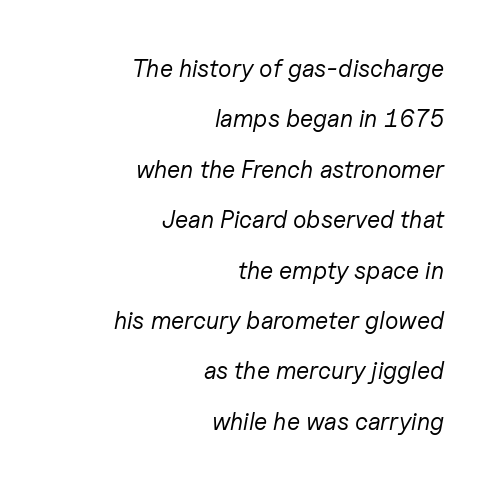
In terms of letterspacing, this is plain default setting. The face looks like a standard text weight, possibly lighter. This sample uses an oblique cut, with every glyph tilted off the vertical. Where is the straight margin? On the right. Only glyphs here, with clear space below each row. One glance says open: line gaps are wider than usual.
